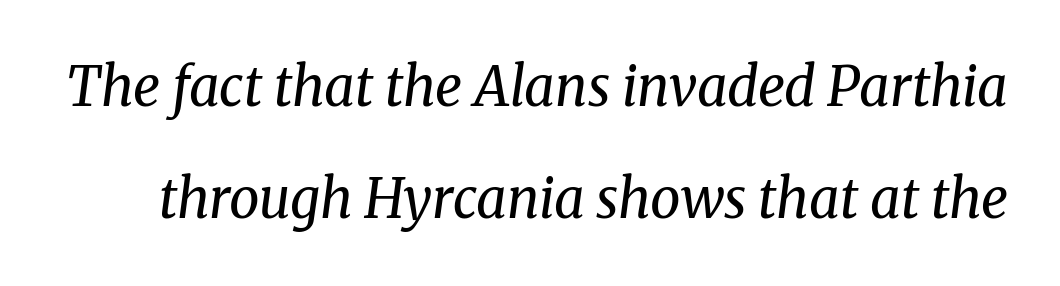
Classification — serif. Leading: increased. The passage shown has conventional tracking throughout. Anything drawn beneath the words? Only blank space.
